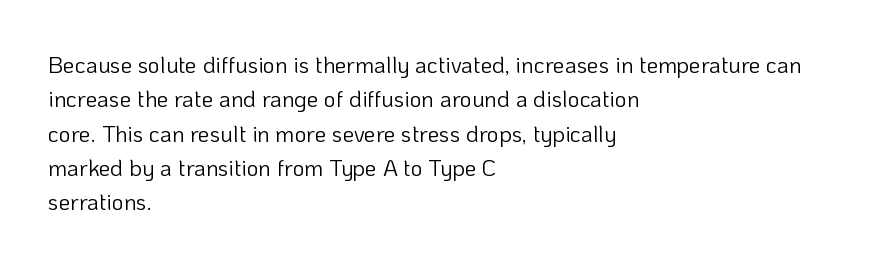
The image shows 23 px text type, upright; set left-aligned, normal line spacing (1.49x), normal letter spacing, not underlined.
